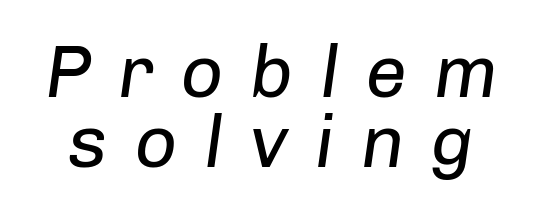
The image shows 74 px regular-weight type, italic (leaning right); set tight line spacing (0.95x), unusually wide letter spacing (+0.36 em), not underlined; low stroke contrast and a medium x-height.
